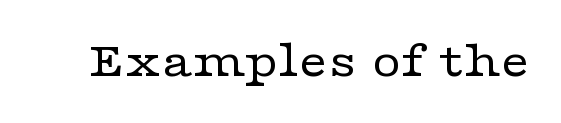
Q: Is the text bold? A: No.
Q: Is the text italic (slanted)? A: No, it is upright.
Q: Is the typeface a serif or a sans-serif typeface? A: Serif.
Q: Is the text underlined? A: No.
Q: Is the spacing between letters normal or unusually wide? A: Normal.
Q: Width (condensed, normal, or wide)? A: Wide.
Q: Stroke contrast? A: Low.
Q: x-height? A: Medium.
Q: Monospaced? A: No.
